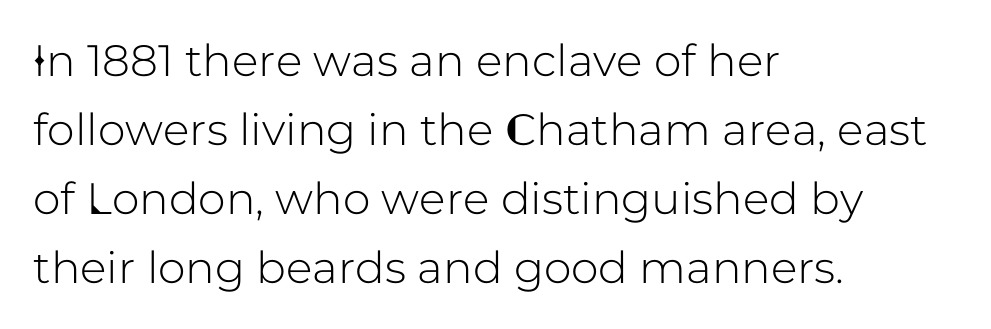
{"serif": "no", "italic": "no", "width": "normal", "stroke_contrast": "low", "x_height": "medium", "monospaced": "no", "underline": "no", "align": "left", "line_spacing": "normal", "line_spacing_ratio": 1.57, "letter_spacing": "normal", "letter_spacing_em": 0.0, "glyph_px": 44}
